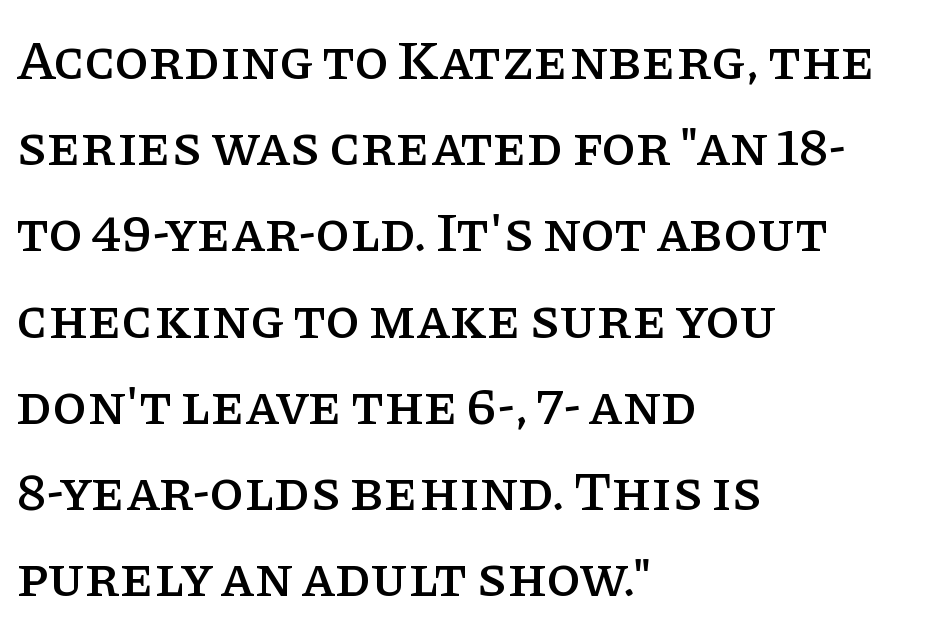
The image shows 56 px serif type, upright; set left-aligned, normal line spacing (1.54x), normal letter spacing, not underlined; low stroke contrast and a large x-height.
